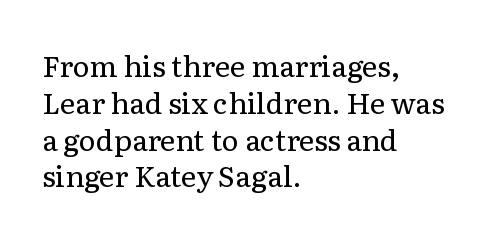
Each new line begins a customary step beneath the previous one. Note the varied advance widths — an 'i' is clearly narrower than an 'm'. The letterforms sit shoulder to shoulder at normal distance. Honestly, there is no underline to notice here at all. Rendered with straight, roman letterforms. This sample is left-justified, so line endings fall wherever the words run out.
